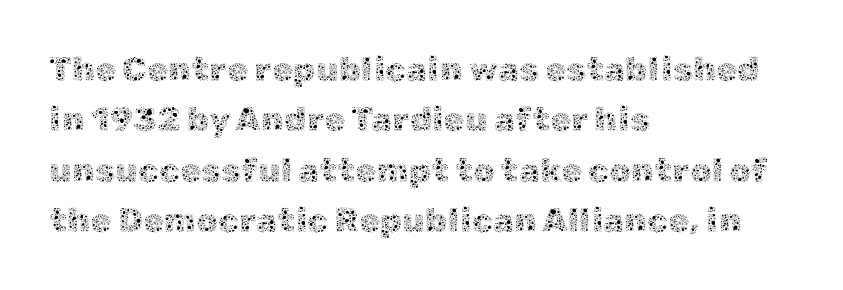
If you drew a ruler down the left edge, every line would touch it. The typeface has the unassuming heft of standard copy or less. Type without underlining. The passage shown is typed in a proportional face where columns would drift. Standard letterfit; no display-style spreading of the glyphs.
